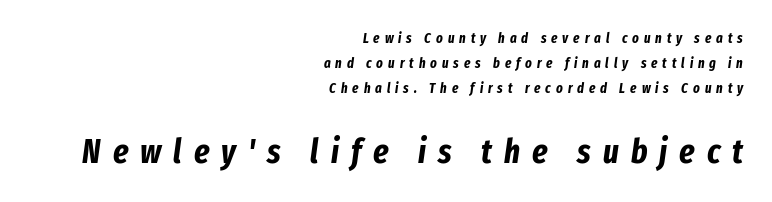
{"italic": "yes", "lean": "right", "slant_degrees": 8, "bold": "yes", "weight": "bold", "width": "condensed", "stroke_contrast": "low", "x_height": "medium", "monospaced": "no", "underline": "no", "align": "right", "line_spacing_ratio": 1.77, "letter_spacing": "wide", "letter_spacing_em": 0.35, "larger_block": "second", "size_ratio": 2.43, "glyph_px": 34}
